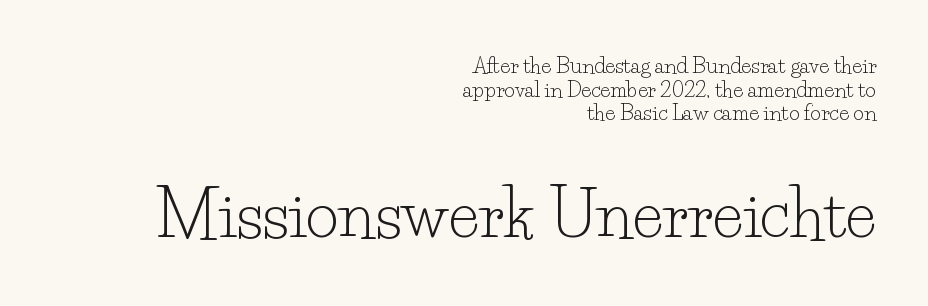
The image shows 64 px light serif type, upright; set right-aligned, tight line spacing (1.13x), normal letter spacing, not underlined; the second (bottom) block is 3.05x larger; low stroke contrast and a small x-height.
